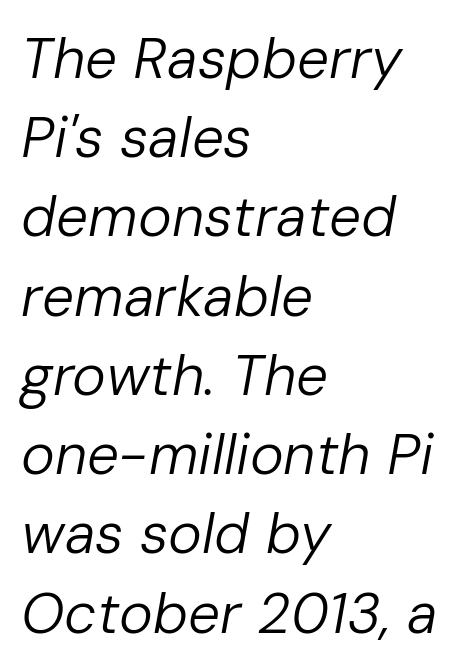
Caption: standard tracking, unaltered. Italic: yes, the glyphs are oblique. Casual observation: everything's shoved over to the left. The baseline area is clear.
